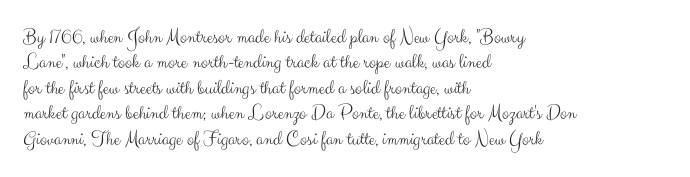
The image shows 21 px text type; set left-aligned, line spacing 1.21x, normal letter spacing, not underlined.
